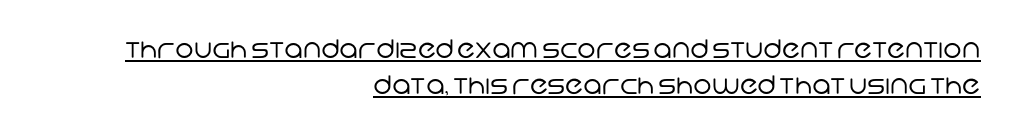
{"bold": "no", "underline": "yes", "align": "right", "line_spacing": "normal", "line_spacing_ratio": 1.44, "letter_spacing": "normal", "letter_spacing_em": 0.0, "glyph_px": 25}
